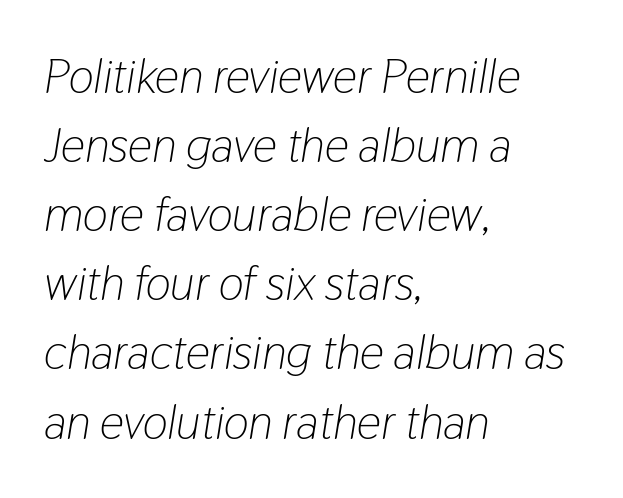
The image shows 48 px light, condensed type, italic (leaning right); set left-aligned, normal line spacing (1.44x), normal letter spacing, not underlined; low stroke contrast and a medium x-height.
